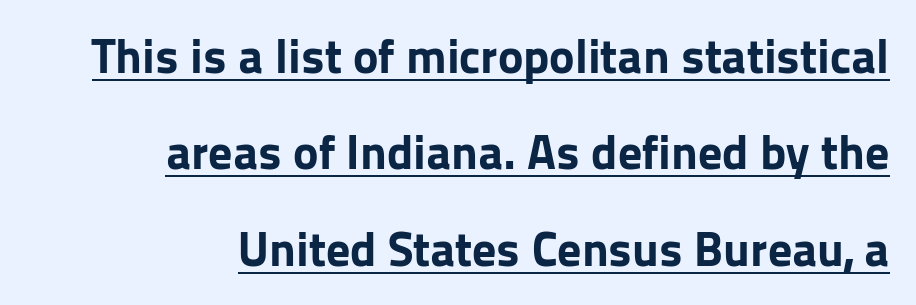
{"serif": "no", "italic": "no", "bold": "yes", "weight": "bold", "width": "normal", "stroke_contrast": "low", "x_height": "medium", "monospaced": "no", "underline": "yes", "align": "right", "line_spacing": "loose", "line_spacing_ratio": 2.01, "letter_spacing": "normal", "letter_spacing_em": 0.0, "glyph_px": 48}
